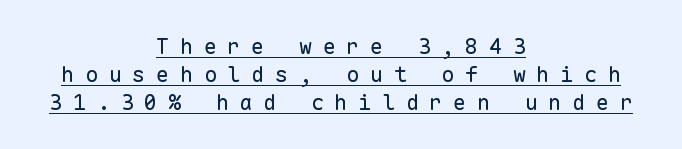
The setting favours the middle, as headings and verse often do. Whoever set this chose a conventional vertical rhythm. A typesetter would mark this as roman, not italic. Compared with a typical body face, this is equally light or lighter still.
